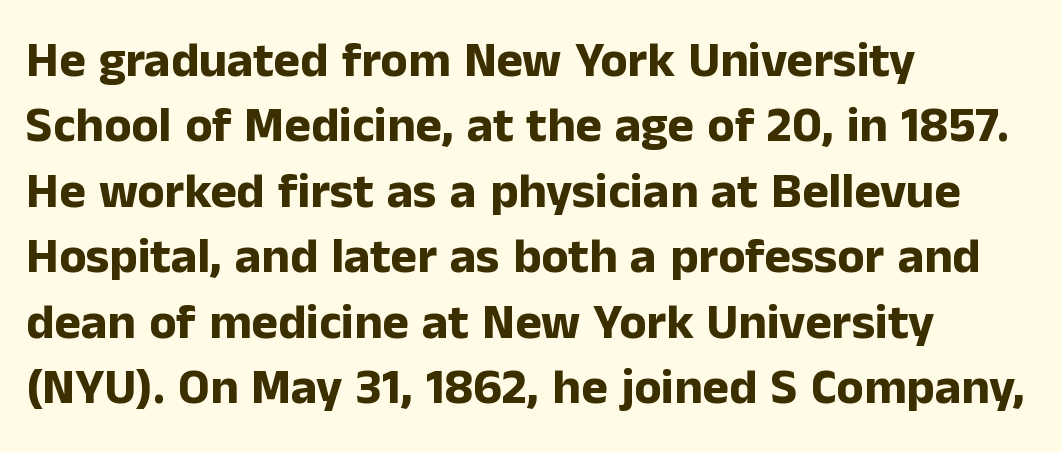
{"serif": "no", "italic": "no", "bold": "yes", "weight": "bold", "width": "normal", "stroke_contrast": "low", "x_height": "medium", "monospaced": "no", "underline": "no", "align": "left", "line_spacing": "normal", "line_spacing_ratio": 1.31, "letter_spacing": "normal", "letter_spacing_em": 0.0, "glyph_px": 50}
